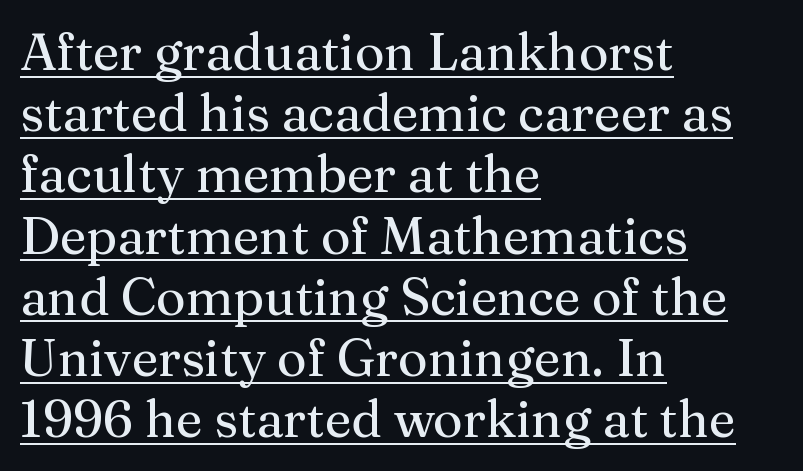
The image shows 51 px serif type, upright; set left-aligned, line spacing 1.2x, normal letter spacing, underlined; medium stroke contrast and a medium x-height.
